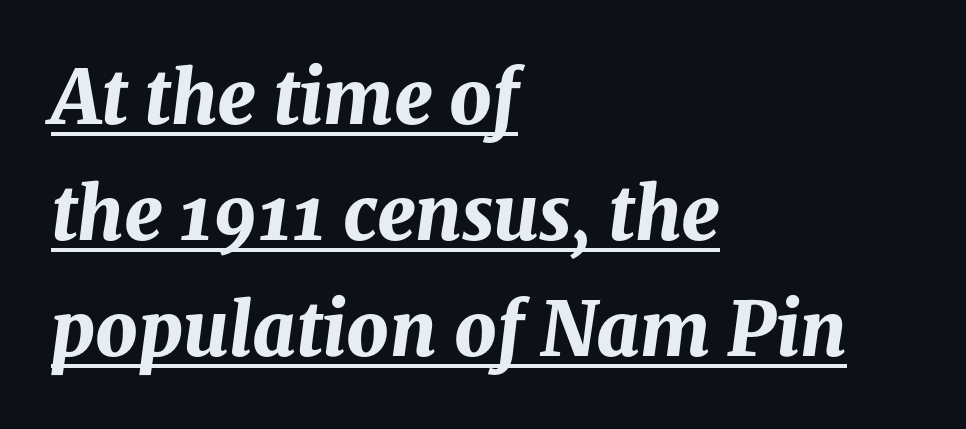
{"italic": "yes", "lean": "right", "slant_degrees": 8, "bold": "yes", "weight": "bold", "width": "normal", "stroke_contrast": "medium", "x_height": "medium", "monospaced": "no", "underline": "yes", "align": "left", "line_spacing": "normal", "line_spacing_ratio": 1.57, "letter_spacing": "normal", "letter_spacing_em": 0.0, "glyph_px": 74}
